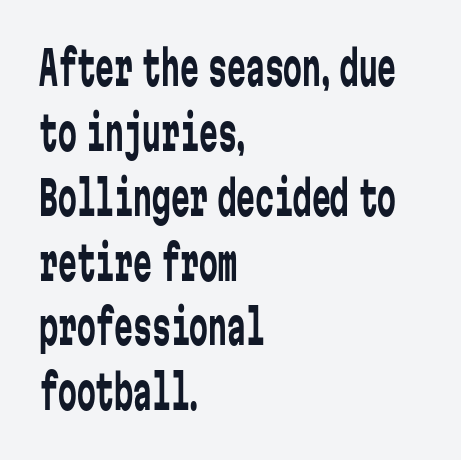
Q: Is the text bold? A: No.
Q: Is the text italic (slanted)? A: No, it is upright.
Q: Is the typeface a serif or a sans-serif typeface? A: Sans-serif.
Q: Is the text underlined? A: No.
Q: How is the paragraph aligned? A: Left-aligned.
Q: Is the spacing between letters normal or unusually wide? A: Normal.
Q: Is the spacing between lines tight, normal or loose? A: Normal.
Q: Width (condensed, normal, or wide)? A: Condensed.
Q: Stroke contrast? A: Low.
Q: x-height? A: Medium.
Q: Monospaced? A: Yes.
